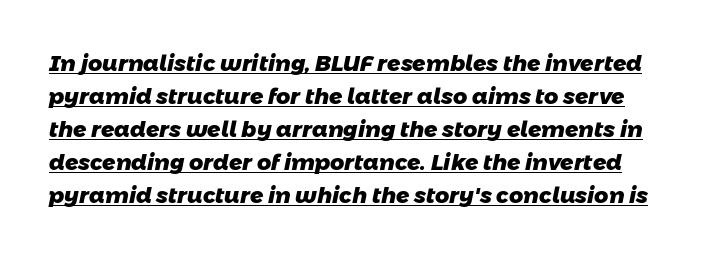
{"bold": "yes", "underline": "yes", "line_spacing": "normal", "line_spacing_ratio": 1.5, "letter_spacing": "normal", "letter_spacing_em": 0.0, "glyph_px": 22}
